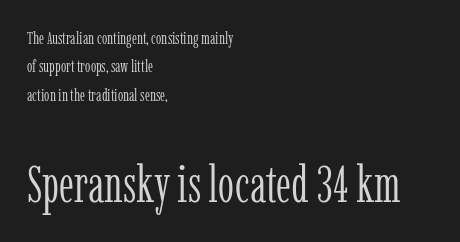
Q: Is the text bold? A: No.
Q: Is the text italic (slanted)? A: No, it is upright.
Q: Is the typeface a serif or a sans-serif typeface? A: Serif.
Q: Is the text underlined? A: No.
Q: How is the paragraph aligned? A: Left-aligned.
Q: Is the spacing between letters normal or unusually wide? A: Normal.
Q: Is the spacing between lines tight, normal or loose? A: Normal.
Q: Which block of text is set in a larger size, the first (top) or the second (bottom)? A: The second (bottom) one.
Q: Width (condensed, normal, or wide)? A: Condensed.
Q: Stroke contrast? A: Low.
Q: x-height? A: Medium.
Q: Monospaced? A: No.
